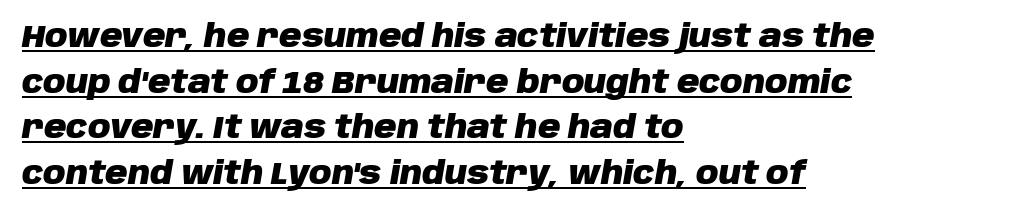
Style check: oblique. On the weight axis this lands at bold, roughly 700. The letters advance in unequal steps, a hallmark of proportional type. Tracking value appears to be zero — textbook default spacing.
